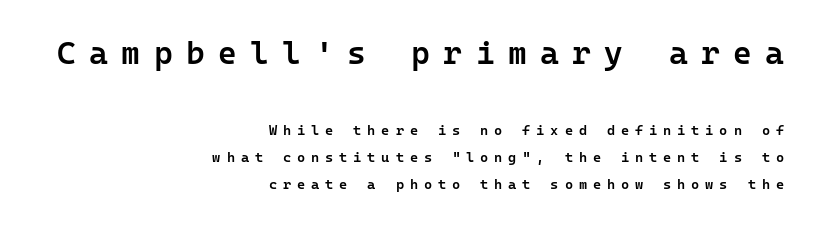
Q: Is the text bold? A: Semi-bold.
Q: Is the text italic (slanted)? A: No, it is upright.
Q: Is the typeface a serif or a sans-serif typeface? A: Sans-serif.
Q: Is the text underlined? A: No.
Q: How is the paragraph aligned? A: Right-aligned.
Q: Is the spacing between letters normal or unusually wide? A: Unusually wide.
Q: Is the spacing between lines tight, normal or loose? A: Loose.
Q: Which block of text is set in a larger size, the first (top) or the second (bottom)? A: The first (top) one.
Q: Width (condensed, normal, or wide)? A: Normal.
Q: Stroke contrast? A: Low.
Q: x-height? A: Medium.
